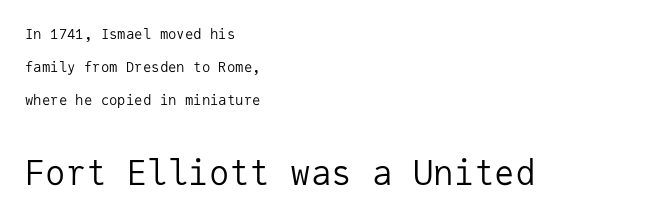
The image shows 34 px regular-weight sans-serif type, upright, monospaced; set left-aligned, loose line spacing (2.37x), normal letter spacing, not underlined; the second (bottom) block is 2.43x larger; low stroke contrast and a medium x-height.
